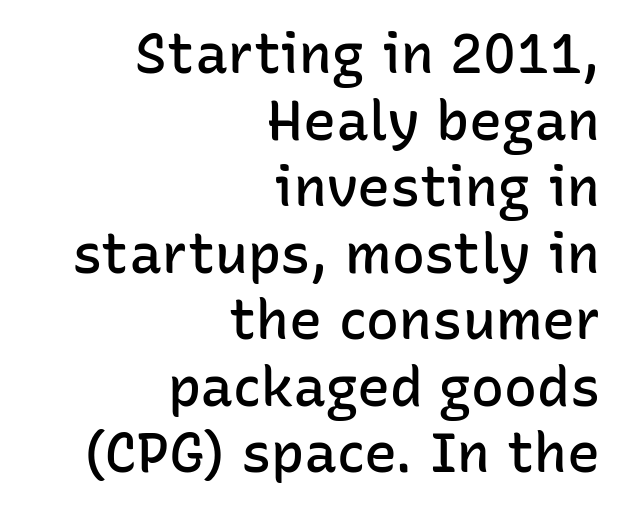
Q: Is the text bold? A: Semi-bold.
Q: Is the text italic (slanted)? A: No, it is upright.
Q: Is the typeface a serif or a sans-serif typeface? A: Sans-serif.
Q: Is the text underlined? A: No.
Q: How is the paragraph aligned? A: Right-aligned.
Q: Is the spacing between letters normal or unusually wide? A: Normal.
Q: Width (condensed, normal, or wide)? A: Normal.
Q: Stroke contrast? A: Low.
Q: x-height? A: Medium.
Q: Monospaced? A: No.
